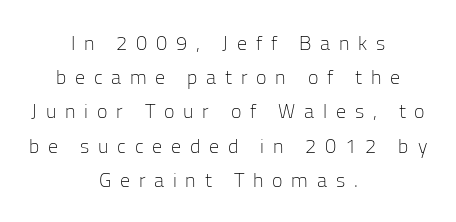
The letterforms stand isolated, each surrounded by extra space. Rendered with straight, roman letterforms. Compared with a typical body face, this is equally light or lighter still. The whitespace from short lines is split evenly between both sides. Quick note: underline off.
